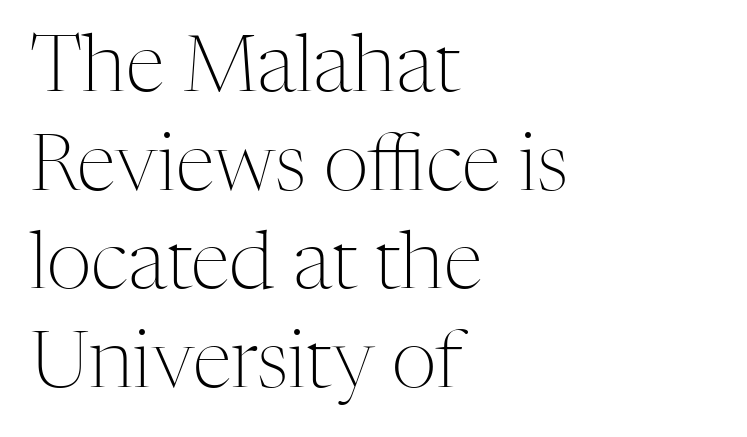
{"serif": "yes", "italic": "no", "bold": "no", "weight": "light", "width": "normal", "stroke_contrast": "medium", "x_height": "medium", "monospaced": "no", "underline": "no", "align": "left", "line_spacing": "normal", "line_spacing_ratio": 1.25, "letter_spacing": "normal", "letter_spacing_em": 0.0, "glyph_px": 79}
